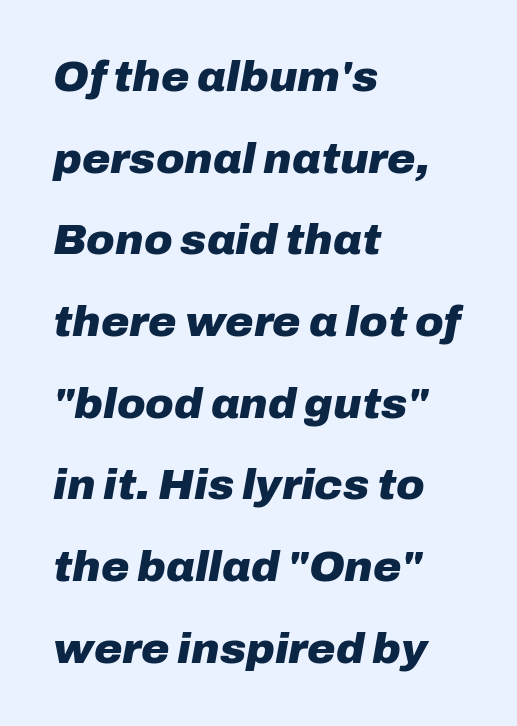
Q: Is the text bold? A: Yes.
Q: Is the text italic (slanted)? A: Yes, it leans right by about 10 degrees.
Q: Is the text underlined? A: No.
Q: How is the paragraph aligned? A: Left-aligned.
Q: Is the spacing between letters normal or unusually wide? A: Normal.
Q: Is the spacing between lines tight, normal or loose? A: Loose.
Q: Width (condensed, normal, or wide)? A: Normal.
Q: Stroke contrast? A: Low.
Q: x-height? A: Medium.
Q: Monospaced? A: No.
